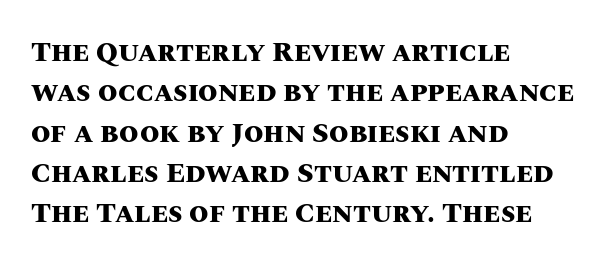
{"italic": "no", "bold": "yes", "weight": "heavy", "width": "normal", "stroke_contrast": "medium", "x_height": "large", "monospaced": "no", "underline": "no", "align": "left", "line_spacing": "normal", "line_spacing_ratio": 1.44, "letter_spacing": "normal", "letter_spacing_em": 0.0, "glyph_px": 28}
